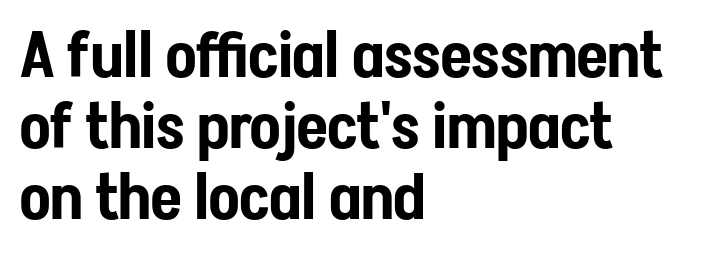
The image shows 63 px condensed sans-serif type, upright; set left-aligned, tight line spacing (1.13x), normal letter spacing, not underlined; low stroke contrast and a medium x-height.
